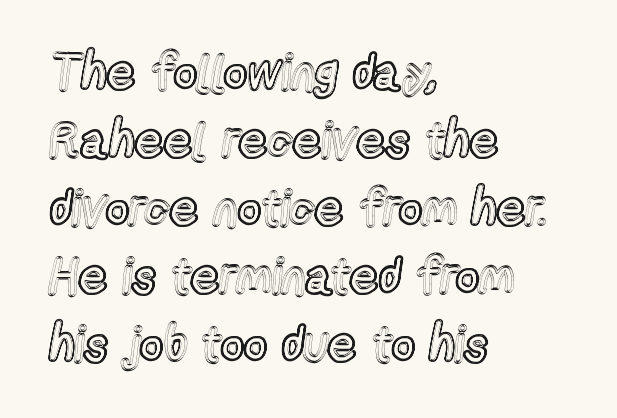
Q: Is the text italic (slanted)? A: Yes.
Q: Is the text underlined? A: No.
Q: How is the paragraph aligned? A: Left-aligned.
Q: Is the spacing between letters normal or unusually wide? A: Normal.
Q: Is the spacing between lines tight, normal or loose? A: Normal.
Q: Width (condensed, normal, or wide)? A: Condensed.
Q: x-height? A: Medium.
Q: Monospaced? A: No.
